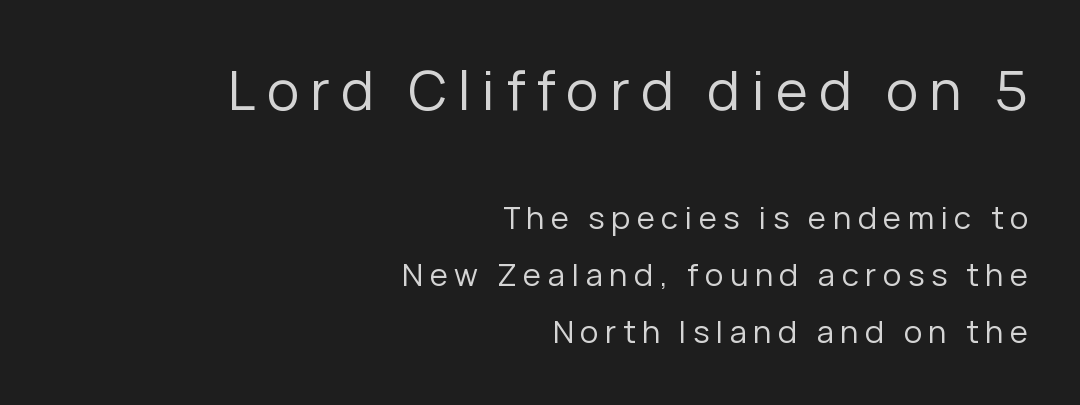
The image shows 54 px regular-weight sans-serif type, upright; set right-aligned, line spacing 1.84x, unusually wide letter spacing (+0.21 em), not underlined; the first (top) block is 1.74x larger; low stroke contrast and a medium x-height.
